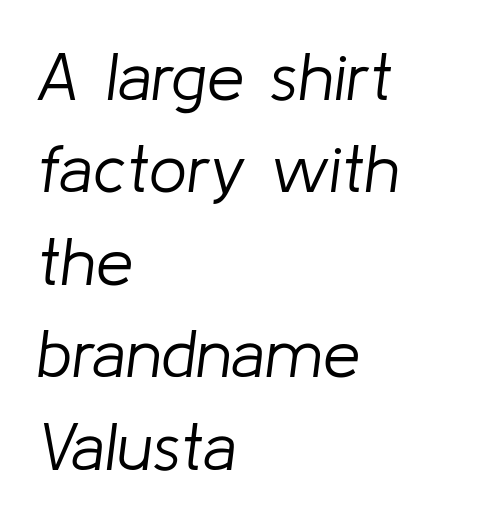
{"italic": "yes", "lean": "right", "slant_degrees": 8, "bold": "no", "weight": "light", "width": "normal", "stroke_contrast": "low", "x_height": "medium", "monospaced": "no", "underline": "no", "align": "left", "line_spacing": "normal", "line_spacing_ratio": 1.38, "letter_spacing": "normal", "letter_spacing_em": 0.0, "glyph_px": 67}
